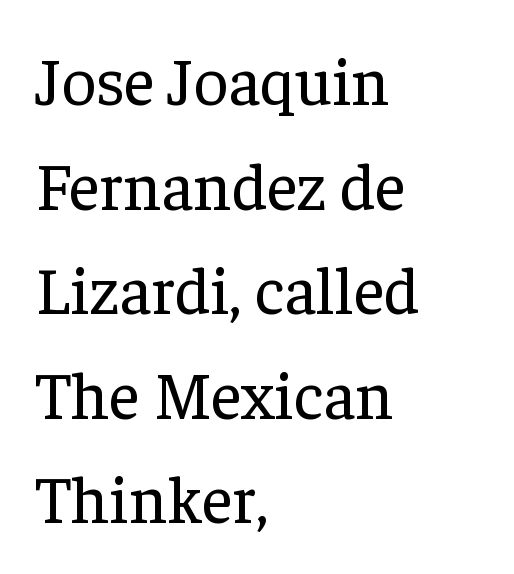
Q: Is the text bold? A: No.
Q: Is the text italic (slanted)? A: No, it is upright.
Q: Is the typeface a serif or a sans-serif typeface? A: Serif.
Q: Is the text underlined? A: No.
Q: How is the paragraph aligned? A: Left-aligned.
Q: Is the spacing between letters normal or unusually wide? A: Normal.
Q: Is the spacing between lines tight, normal or loose? A: Normal.
Q: Width (condensed, normal, or wide)? A: Normal.
Q: Stroke contrast? A: Low.
Q: x-height? A: Medium.
Q: Monospaced? A: No.
